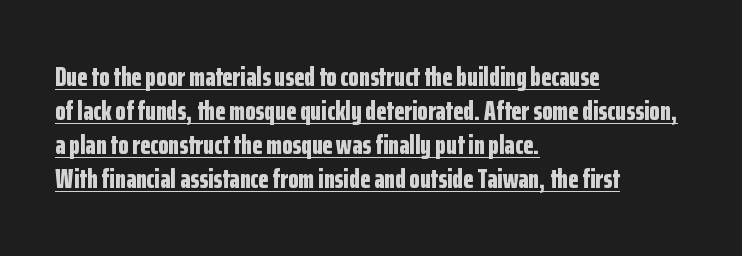
{"italic": "no", "bold": "yes", "underline": "yes", "align": "left", "line_spacing": "normal", "line_spacing_ratio": 1.26, "letter_spacing": "normal", "letter_spacing_em": 0.0, "glyph_px": 27}
